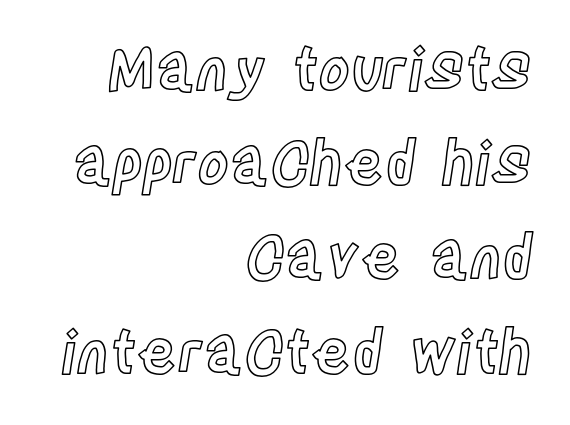
This sample has the flowing, uneven cadence of proportional lettering. Does the copy run flush right? Yes — the right margin is perfectly even. The words here are not underlined. Nobody touched the tracking dial on this one. The passage shown stacks its lines at a standard gap.
